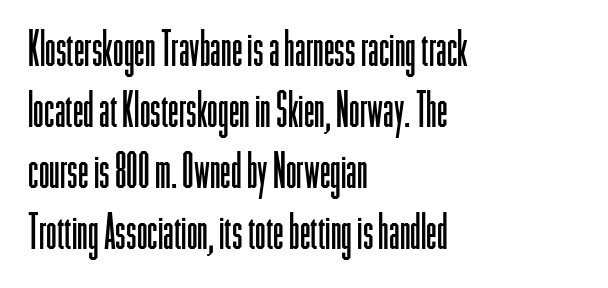
Letterform terminals end flat and unadorned throughout the passage. Looks like regular typesetting: each glyph gets only the width it needs. Weight: in the light-to-regular range. Baseline-to-baseline distance is the conventional proportion of letter height. Ascenders rise straight up at ninety degrees. Typeset ragged right — the left edge is the straight one.
